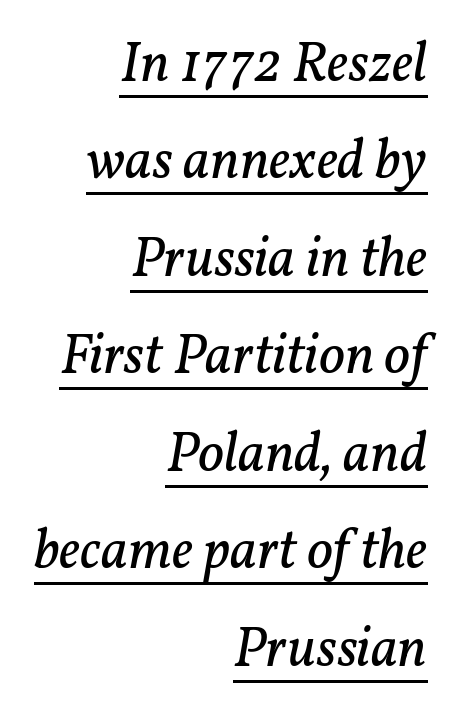
This is oblique type, the kind used for emphasis or titles. This rendering uses right alignment, leaving the left contour irregular. Look at the tracking — it's just the regular setting, nothing added. Ink coverage per letter is moderate at most. Does a line run under the words? Yes, clearly.
